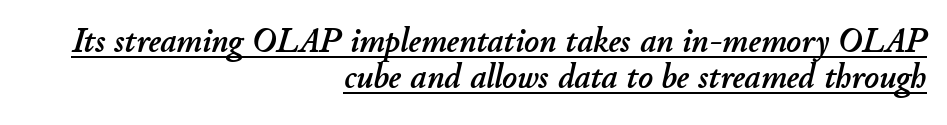
Is there much room between lines? No — they nearly touch. Right-aligned paragraph, ragged on the left. Character widths vary here, with narrow letters taking less room than wide ones. Each word holds together tightly as a unit, with standard inter-letter gaps. Italic? Definitely — the glyphs are oblique. The passage shown is underscored from start to finish.
